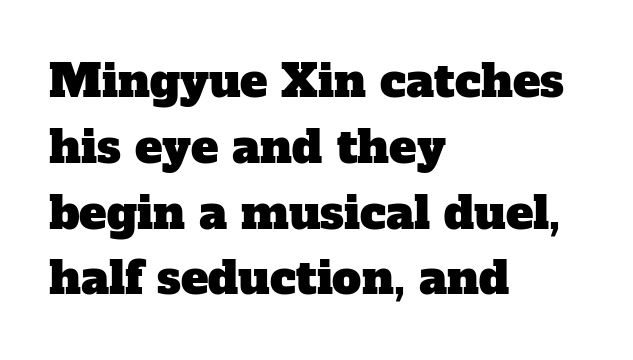
Q: Is the typeface a serif or a sans-serif typeface? A: Serif.
Q: Is the text underlined? A: No.
Q: How is the paragraph aligned? A: Left-aligned.
Q: Is the spacing between letters normal or unusually wide? A: Normal.
Q: Is the spacing between lines tight, normal or loose? A: Normal.
Q: Width (condensed, normal, or wide)? A: Normal.
Q: Stroke contrast? A: Low.
Q: x-height? A: Medium.
Q: Monospaced? A: No.
